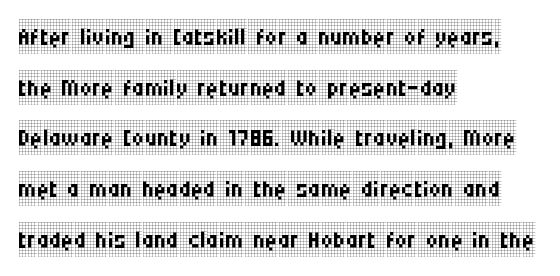
Summary of vertical rhythm: regular, with standard interline spacing. Letter spacing: default. Small tapered or slab feet sit at the stroke ends, so this counts as serif. The face used here is proportionally spaced, like ordinary book or web type.
